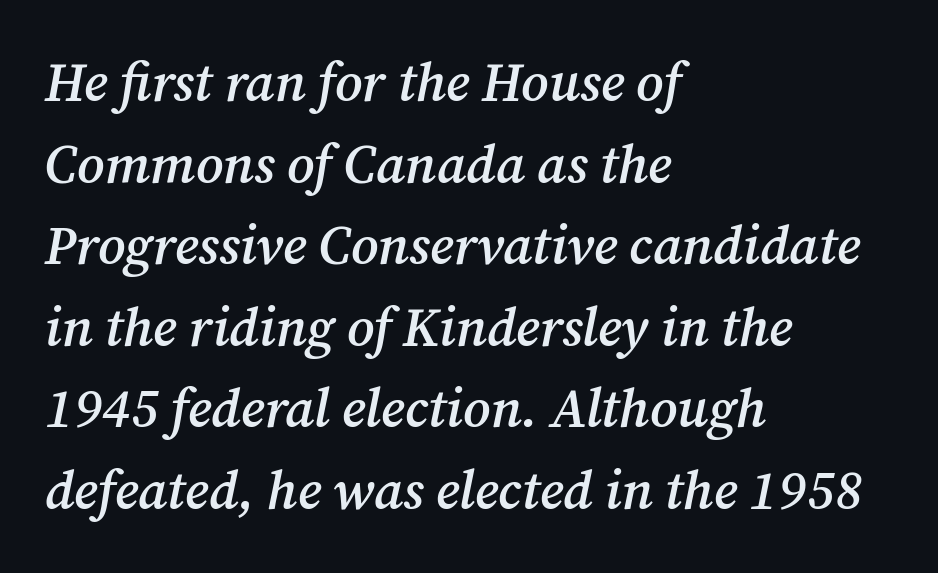
The image shows 54 px semibold serif type, italic (leaning right); set left-aligned, normal line spacing (1.51x), normal letter spacing, not underlined; medium stroke contrast and a medium x-height.
